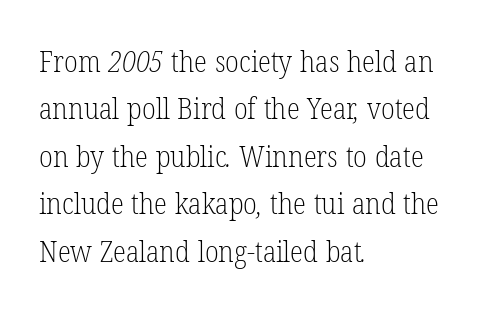
Q: Is the text bold? A: No.
Q: Is the typeface a serif or a sans-serif typeface? A: Serif.
Q: Is the text underlined? A: No.
Q: How is the paragraph aligned? A: Left-aligned.
Q: Is the spacing between letters normal or unusually wide? A: Normal.
Q: Is the spacing between lines tight, normal or loose? A: Normal.
Q: Width (condensed, normal, or wide)? A: Condensed.
Q: Stroke contrast? A: Low.
Q: x-height? A: Medium.
Q: Monospaced? A: No.
